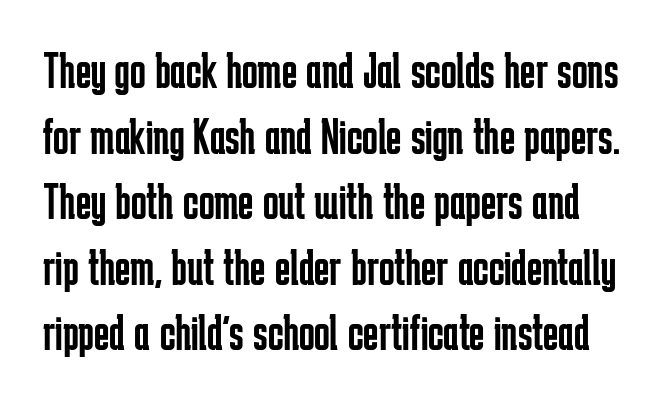
Honestly, there is no underline to notice here at all. This is the regular roman posture of the typeface. Note the varied advance widths — an 'i' is clearly narrower than an 'm'. Letter spacing: default. Each new line begins a customary step beneath the previous one.
